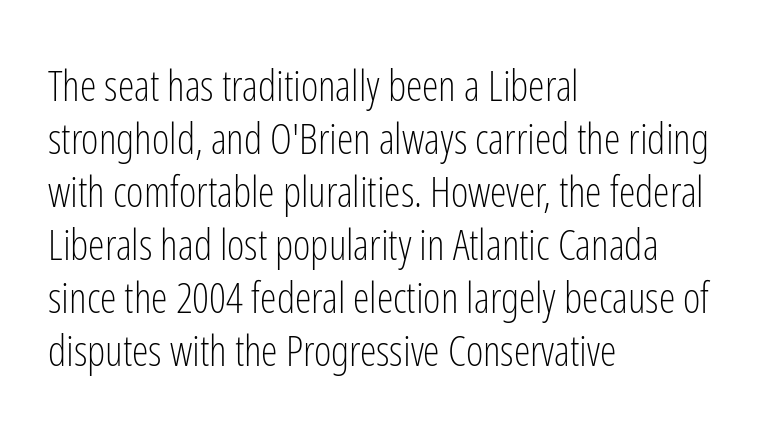
The image shows 42 px light, condensed sans-serif type, upright; set left-aligned, normal line spacing (1.26x), normal letter spacing, not underlined; low stroke contrast and a medium x-height.
